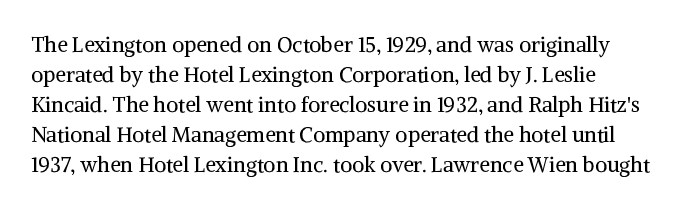
The image shows 21 px text type, upright; set left-aligned, normal line spacing (1.43x), normal letter spacing, not underlined.
